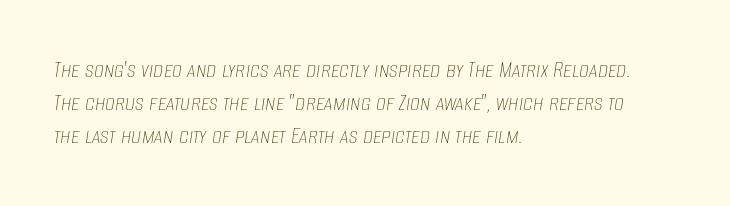
This sample is left-justified, so line endings fall wherever the words run out. This reads as an unemphasized weight, regular at the heaviest. Is there much room between lines? A standard amount, neither cramped nor airy. The strip under each line holds only bare page.
